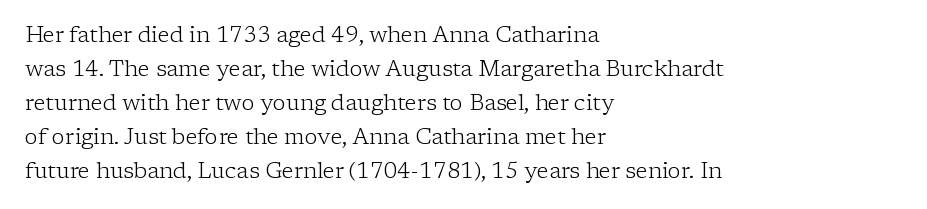
The image shows 22 px text type, upright; set left-aligned, normal line spacing (1.54x), normal letter spacing, not underlined.
